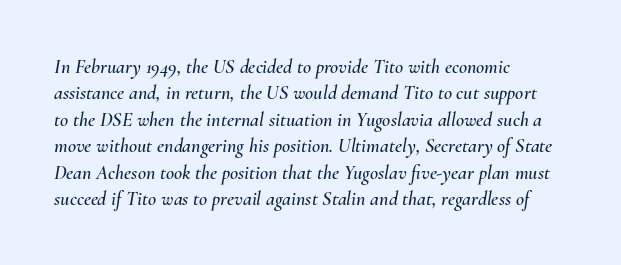
Q: Is the text italic (slanted)? A: Yes, it leans right by about 10 degrees.
Q: Is the text underlined? A: No.
Q: How is the paragraph aligned? A: Left-aligned.
Q: Is the spacing between letters normal or unusually wide? A: Normal.
Q: Is the spacing between lines tight, normal or loose? A: Normal.
